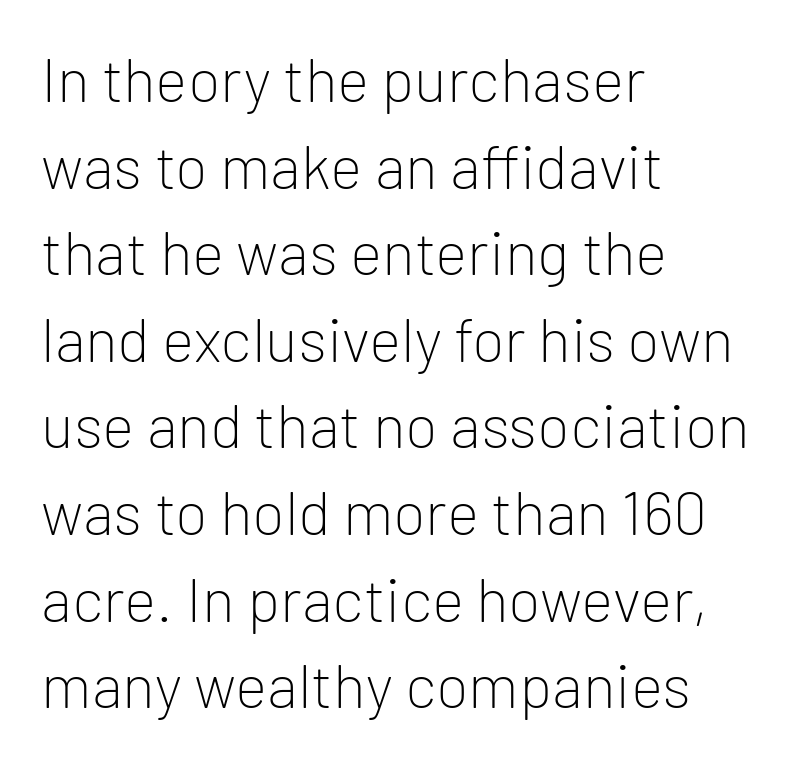
Q: Is the text bold? A: No.
Q: Is the text italic (slanted)? A: No, it is upright.
Q: Is the typeface a serif or a sans-serif typeface? A: Sans-serif.
Q: Is the text underlined? A: No.
Q: How is the paragraph aligned? A: Left-aligned.
Q: Is the spacing between letters normal or unusually wide? A: Normal.
Q: Is the spacing between lines tight, normal or loose? A: Normal.
Q: Width (condensed, normal, or wide)? A: Normal.
Q: Stroke contrast? A: Low.
Q: x-height? A: Medium.
Q: Monospaced? A: No.
